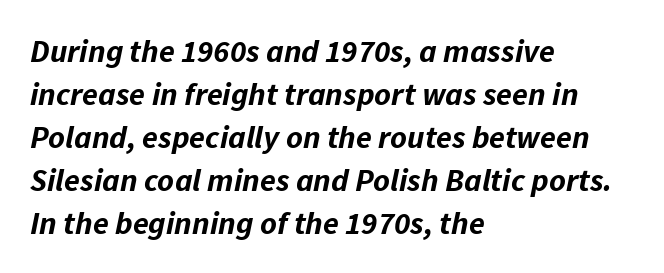
Q: Is the text bold? A: Yes.
Q: Is the text italic (slanted)? A: Yes, it leans right by about 11 degrees.
Q: Is the text underlined? A: No.
Q: How is the paragraph aligned? A: Left-aligned.
Q: Is the spacing between letters normal or unusually wide? A: Normal.
Q: Is the spacing between lines tight, normal or loose? A: Normal.
Q: Width (condensed, normal, or wide)? A: Normal.
Q: Stroke contrast? A: Low.
Q: x-height? A: Medium.
Q: Monospaced? A: No.
